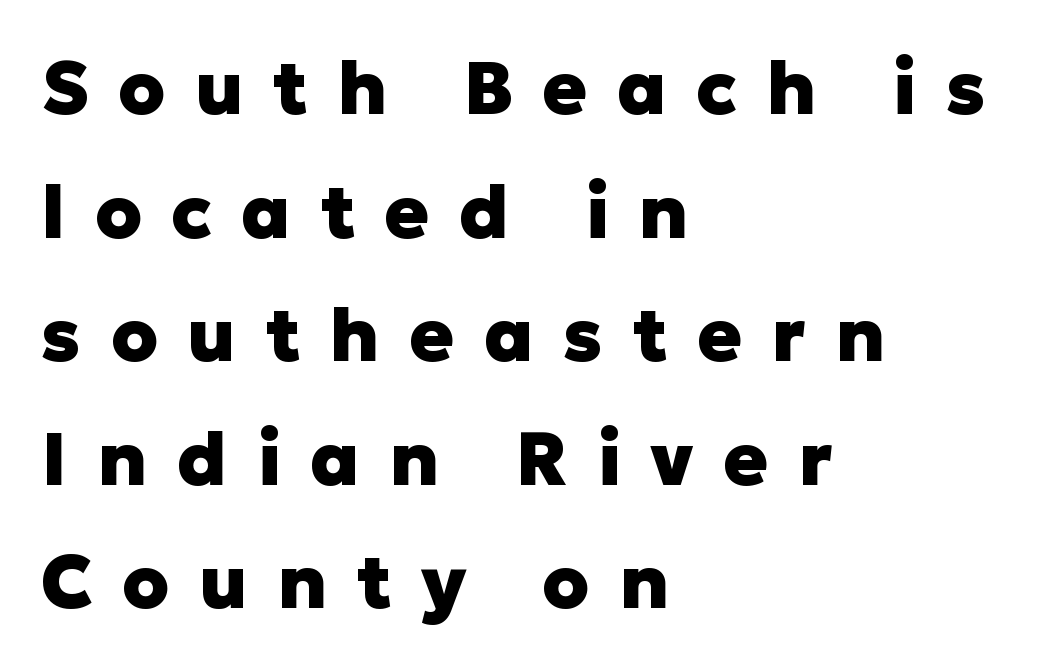
Q: Is the text bold? A: Yes.
Q: Is the text italic (slanted)? A: No, it is upright.
Q: Is the typeface a serif or a sans-serif typeface? A: Sans-serif.
Q: Is the text underlined? A: No.
Q: How is the paragraph aligned? A: Left-aligned.
Q: Is the spacing between letters normal or unusually wide? A: Unusually wide.
Q: Is the spacing between lines tight, normal or loose? A: Normal.
Q: Width (condensed, normal, or wide)? A: Normal.
Q: Stroke contrast? A: Low.
Q: x-height? A: Medium.
Q: Monospaced? A: No.
